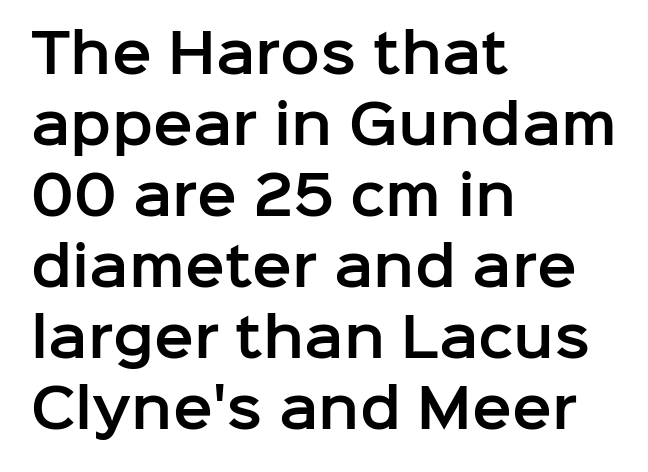
The image shows 53 px sans-serif type, upright; set left-aligned, normal line spacing (1.34x), normal letter spacing, not underlined; low stroke contrast and a medium x-height.
